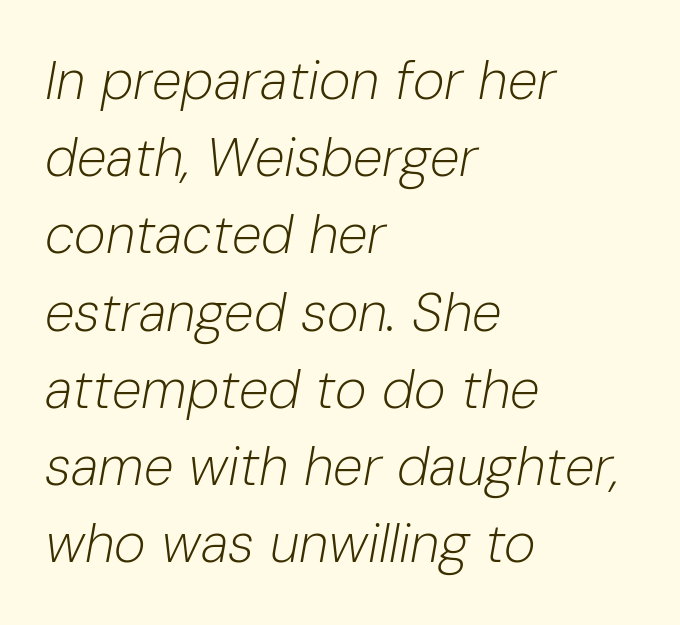
{"italic": "yes", "lean": "right", "slant_degrees": 10, "bold": "no", "weight": "light", "width": "normal", "stroke_contrast": "low", "x_height": "medium", "monospaced": "no", "underline": "no", "align": "left", "line_spacing": "normal", "line_spacing_ratio": 1.43, "letter_spacing": "normal", "letter_spacing_em": 0.0, "glyph_px": 54}
